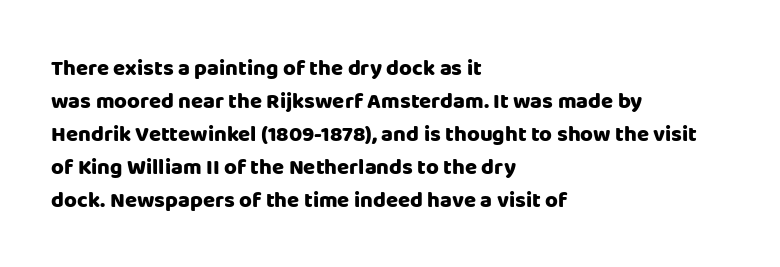
{"italic": "no", "bold": "yes", "underline": "no", "align": "left", "line_spacing": "normal", "line_spacing_ratio": 1.5, "letter_spacing": "normal", "letter_spacing_em": 0.0, "glyph_px": 22}
